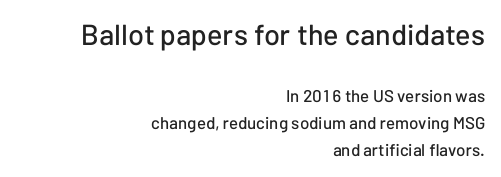
Q: Is the text italic (slanted)? A: No, it is upright.
Q: Is the typeface a serif or a sans-serif typeface? A: Sans-serif.
Q: Is the text underlined? A: No.
Q: How is the paragraph aligned? A: Right-aligned.
Q: Is the spacing between letters normal or unusually wide? A: Normal.
Q: Is the spacing between lines tight, normal or loose? A: Normal.
Q: Which block of text is set in a larger size, the first (top) or the second (bottom)? A: The first (top) one.
Q: Width (condensed, normal, or wide)? A: Normal.
Q: Stroke contrast? A: Low.
Q: x-height? A: Medium.
Q: Monospaced? A: No.
